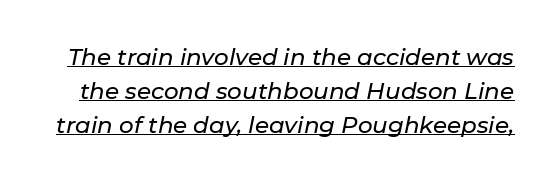
Q: Is the text italic (slanted)? A: Yes, it leans right by about 11 degrees.
Q: Is the text underlined? A: Yes.
Q: Is the spacing between letters normal or unusually wide? A: Normal.
Q: Is the spacing between lines tight, normal or loose? A: Normal.
